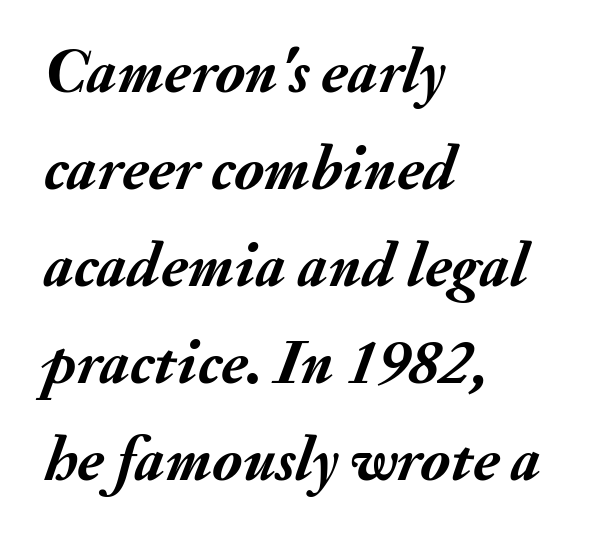
The image shows 63 px semibold type, italic (leaning right); set left-aligned, normal line spacing (1.54x), normal letter spacing, not underlined; medium stroke contrast and a small x-height.
